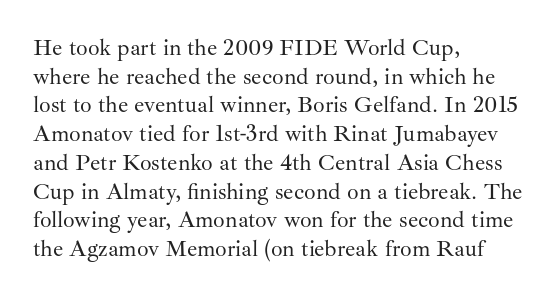
{"italic": "no", "bold": "no", "underline": "no", "align": "left", "line_spacing": "normal", "line_spacing_ratio": 1.25, "letter_spacing": "normal", "letter_spacing_em": 0.0, "glyph_px": 23}
